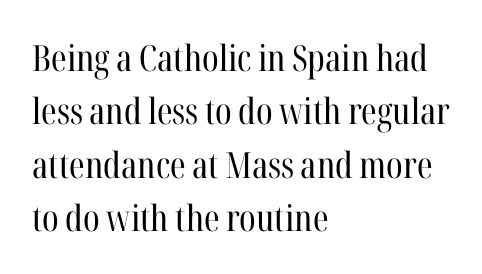
These lines are composed in type with serifs. The passage shown stacks its lines at a standard gap. What stands out about the letter spacing? Nothing — it is the standard amount. This rendering features lettering with no underline. When letters stand straight like this, we call the style roman or upright. The passage shown is typed in a proportional face where columns would drift.
